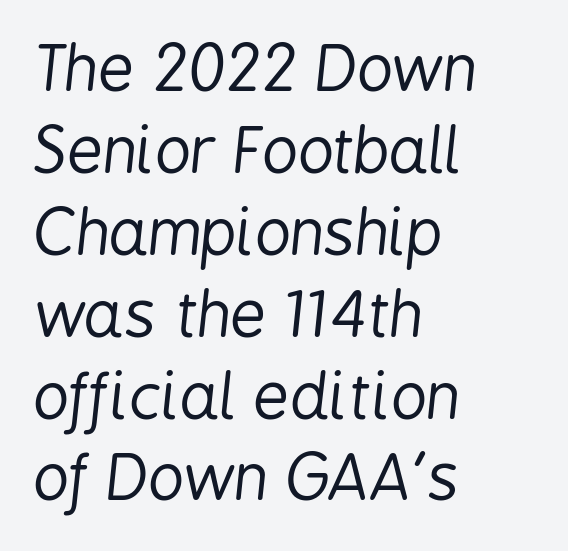
The image shows 63 px regular-weight, condensed type, italic (leaning right); set left-aligned, normal line spacing (1.3x), normal letter spacing, not underlined; low stroke contrast and a medium x-height.
